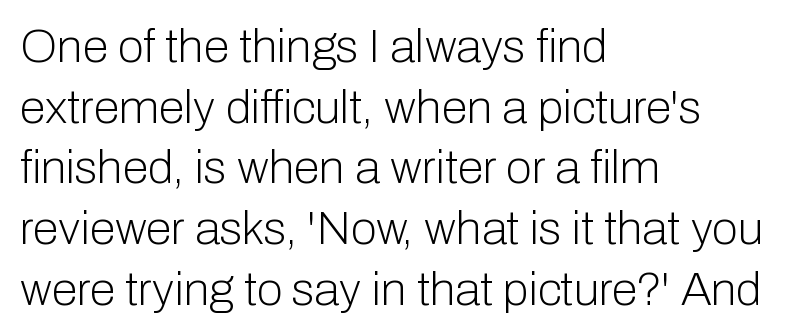
{"serif": "no", "italic": "no", "bold": "no", "weight": "light", "width": "normal", "stroke_contrast": "low", "x_height": "medium", "monospaced": "no", "underline": "no", "align": "left", "line_spacing": "normal", "line_spacing_ratio": 1.29, "letter_spacing": "normal", "letter_spacing_em": 0.0, "glyph_px": 47}
